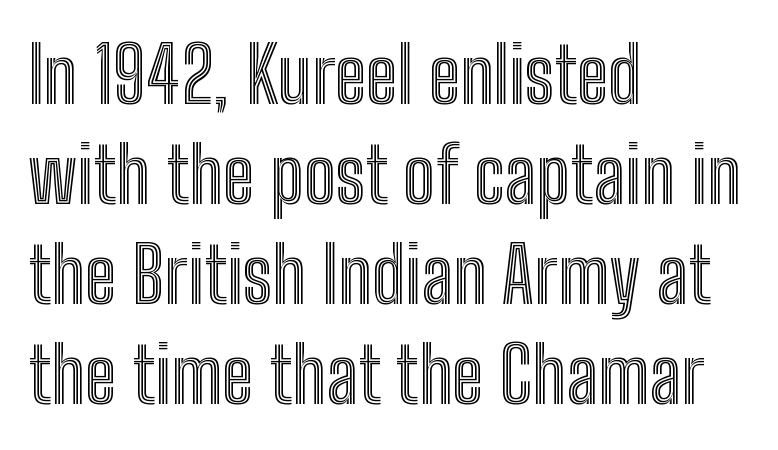
{"italic": "no", "width": "condensed", "x_height": "medium", "monospaced": "no", "underline": "no", "align": "left", "line_spacing": "normal", "line_spacing_ratio": 1.3, "letter_spacing": "normal", "letter_spacing_em": 0.0, "glyph_px": 77}
